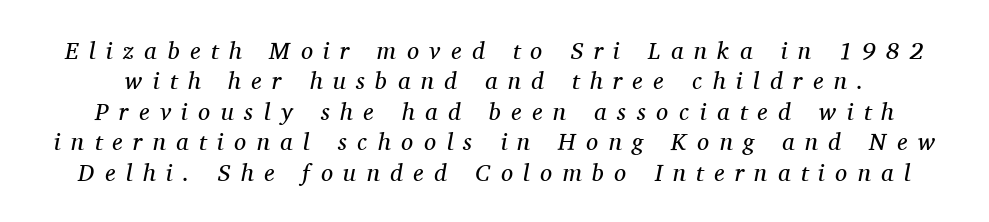
The image shows 24 px text type, italic (leaning right); set normal line spacing (1.27x), unusually wide letter spacing (+0.44 em), not underlined.
